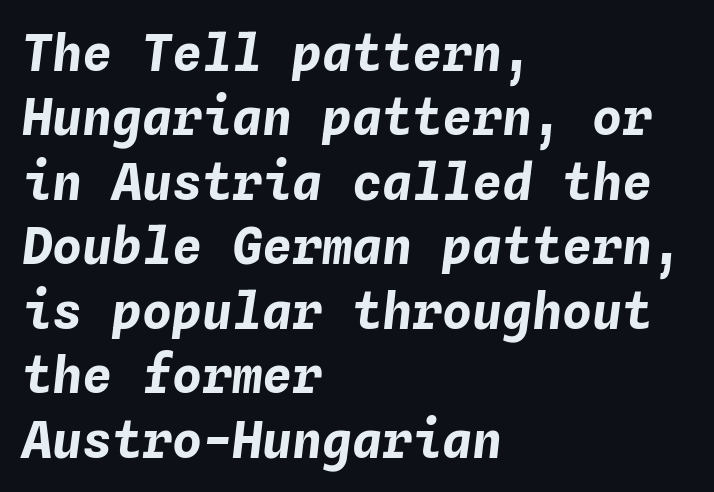
Q: Is the text bold? A: Yes.
Q: Is the text italic (slanted)? A: Yes, it leans right by about 4 degrees.
Q: Is the text underlined? A: No.
Q: How is the paragraph aligned? A: Left-aligned.
Q: Is the spacing between letters normal or unusually wide? A: Normal.
Q: Is the spacing between lines tight, normal or loose? A: Normal.
Q: Width (condensed, normal, or wide)? A: Normal.
Q: Stroke contrast? A: Low.
Q: x-height? A: Medium.
Q: Monospaced? A: Yes.
